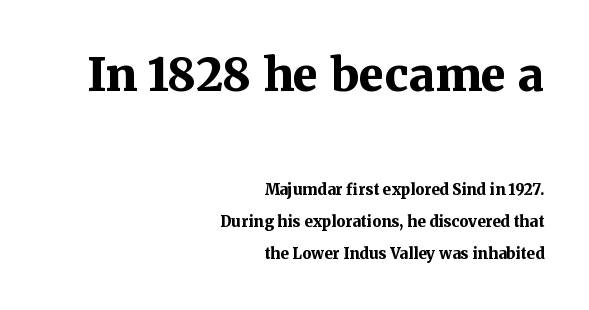
Q: Is the text bold? A: Yes.
Q: Is the text italic (slanted)? A: No, it is upright.
Q: Is the typeface a serif or a sans-serif typeface? A: Serif.
Q: Is the text underlined? A: No.
Q: How is the paragraph aligned? A: Right-aligned.
Q: Is the spacing between letters normal or unusually wide? A: Normal.
Q: Is the spacing between lines tight, normal or loose? A: Loose.
Q: Which block of text is set in a larger size, the first (top) or the second (bottom)? A: The first (top) one.
Q: Width (condensed, normal, or wide)? A: Normal.
Q: Stroke contrast? A: Medium.
Q: x-height? A: Medium.
Q: Monospaced? A: No.
